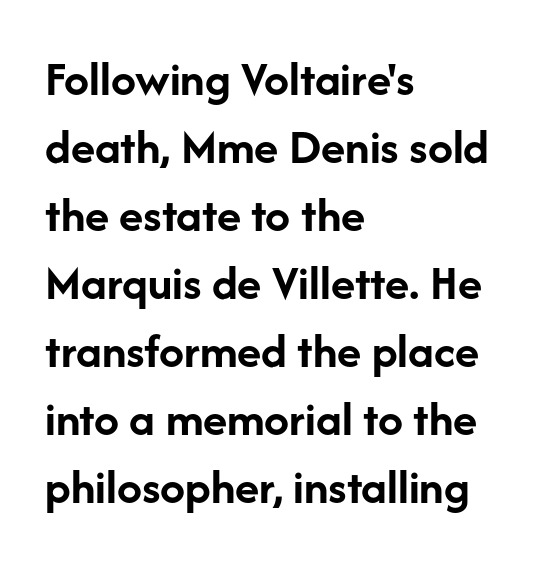
The image shows 50 px semibold sans-serif type, upright; set left-aligned, normal line spacing (1.36x), normal letter spacing, not underlined; low stroke contrast and a medium x-height.
